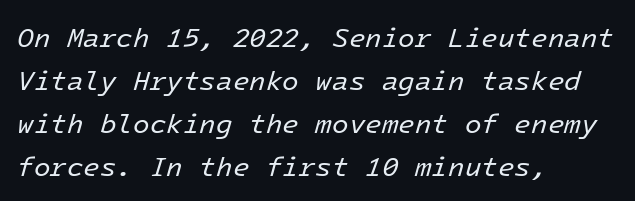
Glance below the letters and you will spot only blank space. Counters stay open thanks to moderate or lighter strokes. Slant detected: the letters are inclined. The passage is arranged the way most books set body copy — flush left.
